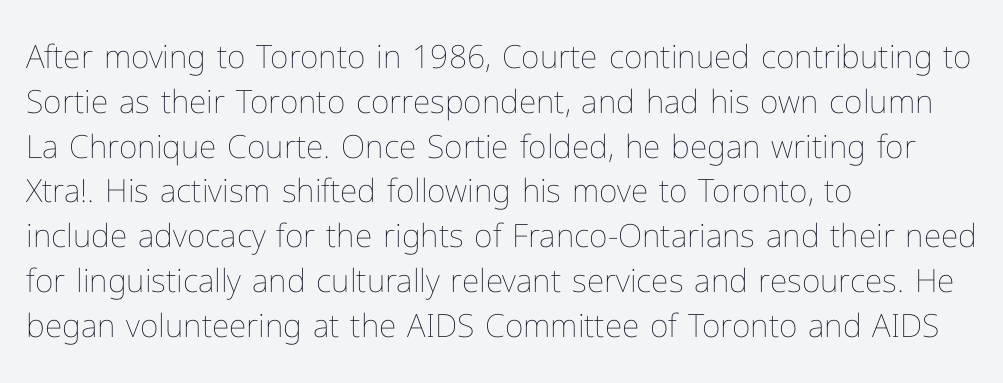
A light-to-regular cut is what we see here. The leading is moderate, giving the passage an even texture. Nope, not italic — everything's standing straight. Proportional: the letters do not fall into vertical columns. Horizontal alignment here is leftward, the default for most running prose.
